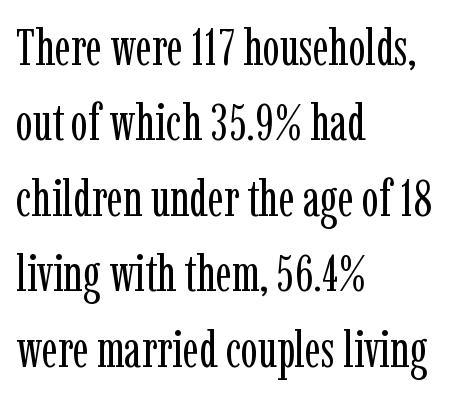
{"serif": "yes", "italic": "no", "bold": "no", "weight": "regular", "width": "condensed", "stroke_contrast": "low", "x_height": "medium", "monospaced": "no", "underline": "no", "align": "left", "line_spacing": "normal", "line_spacing_ratio": 1.48, "letter_spacing": "normal", "letter_spacing_em": 0.0, "glyph_px": 51}
